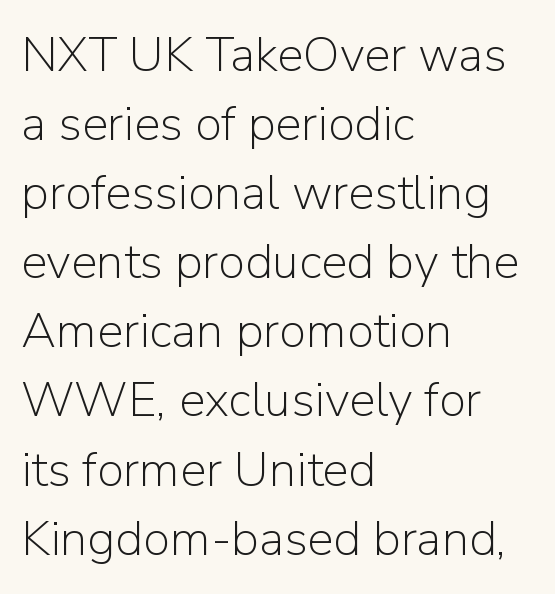
Q: Is the text bold? A: No.
Q: Is the text italic (slanted)? A: No, it is upright.
Q: Is the typeface a serif or a sans-serif typeface? A: Sans-serif.
Q: Is the text underlined? A: No.
Q: How is the paragraph aligned? A: Left-aligned.
Q: Is the spacing between letters normal or unusually wide? A: Normal.
Q: Is the spacing between lines tight, normal or loose? A: Normal.
Q: Width (condensed, normal, or wide)? A: Normal.
Q: Stroke contrast? A: Low.
Q: x-height? A: Medium.
Q: Monospaced? A: No.
